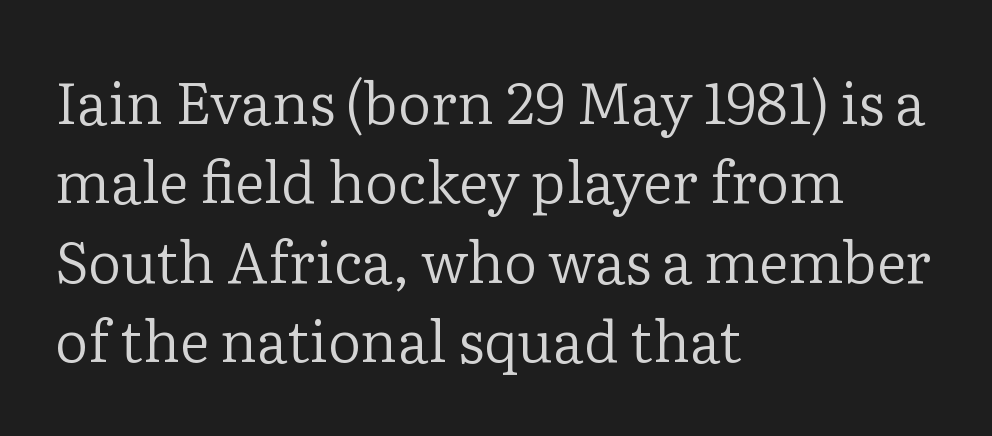
Q: Is the text bold? A: No.
Q: Is the text italic (slanted)? A: No, it is upright.
Q: Is the typeface a serif or a sans-serif typeface? A: Serif.
Q: Is the text underlined? A: No.
Q: How is the paragraph aligned? A: Left-aligned.
Q: Is the spacing between letters normal or unusually wide? A: Normal.
Q: Is the spacing between lines tight, normal or loose? A: Normal.
Q: Width (condensed, normal, or wide)? A: Normal.
Q: Stroke contrast? A: Low.
Q: x-height? A: Medium.
Q: Monospaced? A: No.
